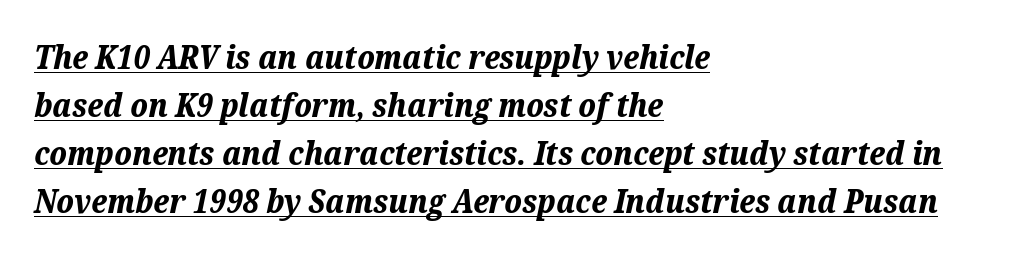
The image shows 32 px bold type, italic (leaning right); set left-aligned, normal line spacing (1.5x), normal letter spacing, underlined; medium stroke contrast and a medium x-height.
